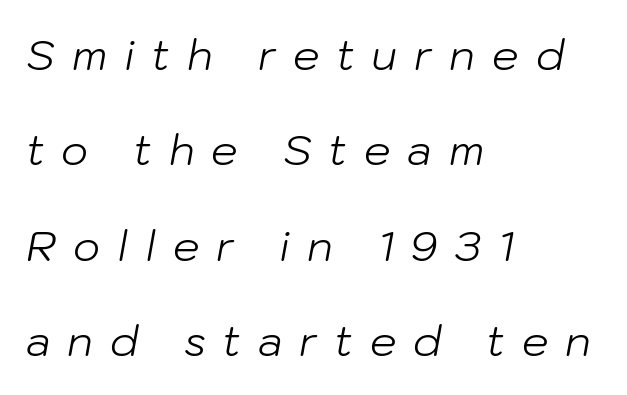
Note the varied advance widths — an 'i' is clearly narrower than an 'm'. Compared with a centered layout, this one pins lines to the left instead. The tracking jumps out immediately: characters are airy and widely separated. The lines are spread far apart with generous leading. The strip under each line holds only bare page.
